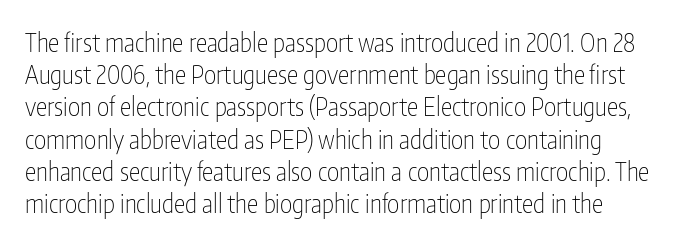
No letter is thick-stroked: the sample isn't bold. The lettering stays uniformly vertical, giving the passage a roman look. This sample uses plain, unmodified letter spacing. These lines stack with their left ends in a neat column. The gap between lines stays unmarked.
